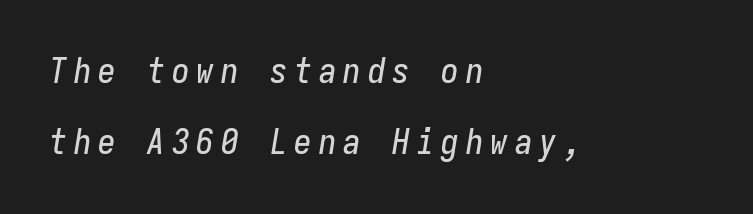
The image shows 35 px condensed type, italic (leaning right), monospaced; set left-aligned, loose line spacing (2.03x), unusually wide letter spacing (+0.2 em), not underlined; low stroke contrast and a medium x-height.
